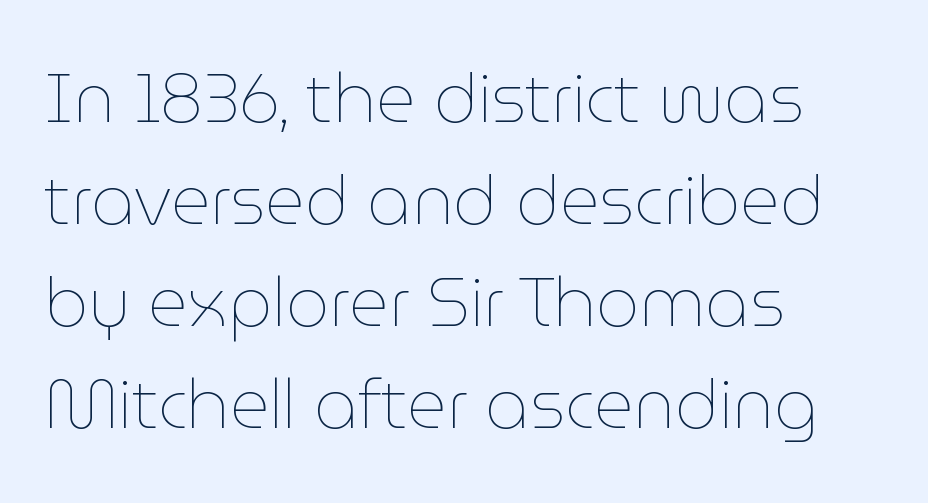
The image shows 68 px thin type, upright; set left-aligned, normal line spacing (1.5x), normal letter spacing, not underlined; low stroke contrast and a medium x-height.
